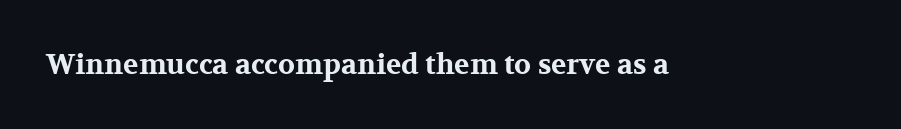
Q: Is the text bold? A: Yes.
Q: Is the text italic (slanted)? A: No, it is upright.
Q: Is the typeface a serif or a sans-serif typeface? A: Serif.
Q: Is the text underlined? A: No.
Q: Is the spacing between letters normal or unusually wide? A: Normal.
Q: Width (condensed, normal, or wide)? A: Wide.
Q: Stroke contrast? A: Medium.
Q: x-height? A: Medium.
Q: Monospaced? A: No.
